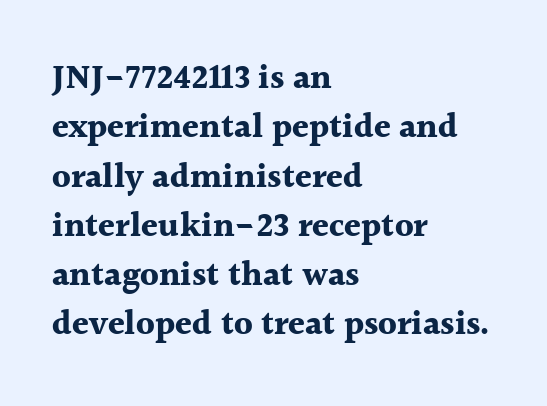
These lines are set flush left with a ragged right edge. Here the glyphs are tracked normally, forming tight word shapes. A dark, heavy texture on the line: the type is bold. You could not count columns in this text — the font is proportionally spaced. No word sits above an underline.
